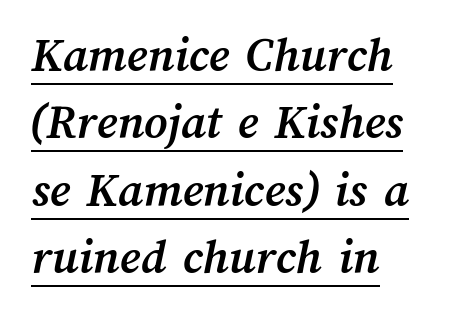
The image shows 50 px semibold type; set left-aligned, normal line spacing (1.35x), normal letter spacing, underlined; medium stroke contrast and a medium x-height.
